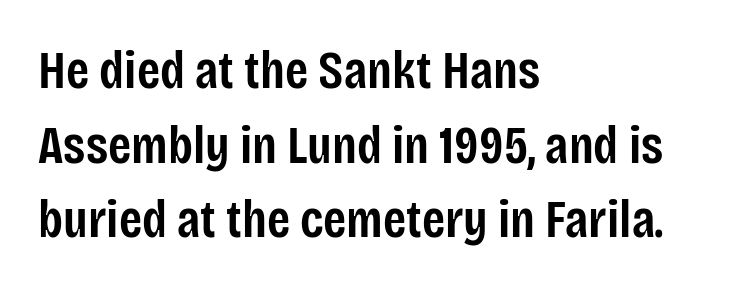
Q: Is the text bold? A: Semi-bold.
Q: Is the text italic (slanted)? A: No, it is upright.
Q: Is the typeface a serif or a sans-serif typeface? A: Sans-serif.
Q: Is the text underlined? A: No.
Q: How is the paragraph aligned? A: Left-aligned.
Q: Is the spacing between letters normal or unusually wide? A: Normal.
Q: Is the spacing between lines tight, normal or loose? A: Normal.
Q: Width (condensed, normal, or wide)? A: Condensed.
Q: Stroke contrast? A: Low.
Q: x-height? A: Large.
Q: Monospaced? A: No.
